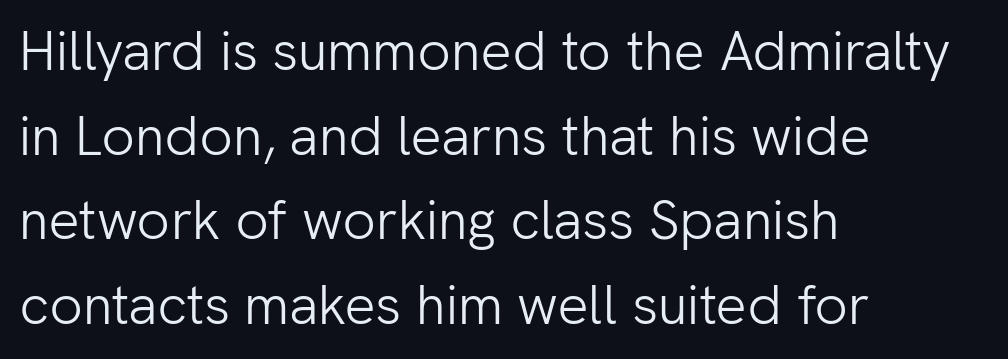
{"serif": "no", "italic": "no", "bold": "no", "weight": "light", "width": "normal", "stroke_contrast": "low", "x_height": "medium", "monospaced": "no", "underline": "no", "align": "left", "line_spacing": "normal", "line_spacing_ratio": 1.54, "letter_spacing": "normal", "letter_spacing_em": 0.0, "glyph_px": 55}
